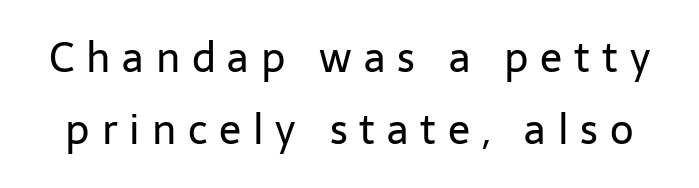
Vertical strokes here are truly vertical. This sample uses a sans-serif face. The letterforms sit at book weight or below. The foot of each line stays bare and open.
